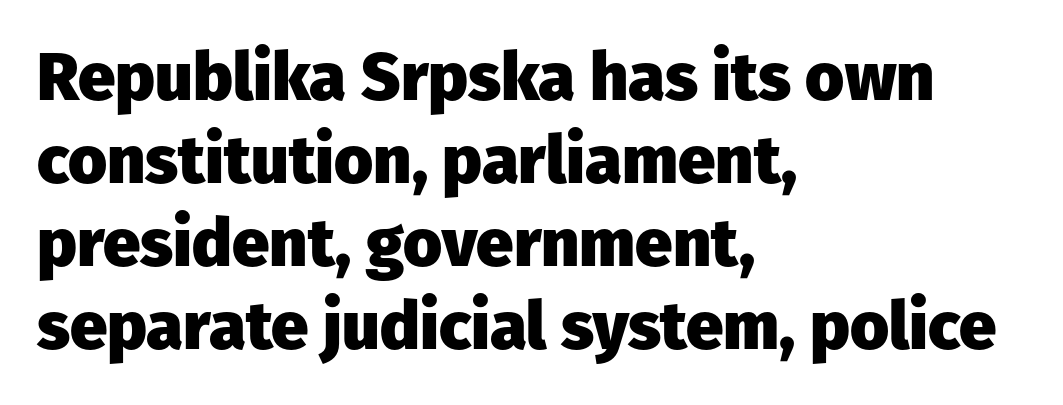
Q: Is the text bold? A: Yes.
Q: Is the text italic (slanted)? A: No, it is upright.
Q: Is the typeface a serif or a sans-serif typeface? A: Sans-serif.
Q: Is the text underlined? A: No.
Q: How is the paragraph aligned? A: Left-aligned.
Q: Is the spacing between letters normal or unusually wide? A: Normal.
Q: Width (condensed, normal, or wide)? A: Normal.
Q: Stroke contrast? A: Low.
Q: x-height? A: Medium.
Q: Monospaced? A: No.
